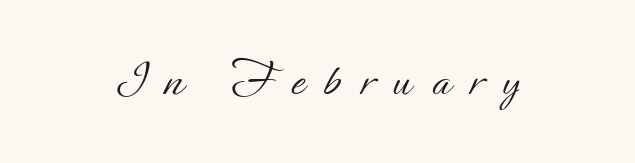
Q: Is the text bold? A: No.
Q: Is the text italic (slanted)? A: Yes.
Q: Is the text underlined? A: No.
Q: How is the paragraph aligned? A: Centered.
Q: Is the spacing between letters normal or unusually wide? A: Unusually wide.
Q: Width (condensed, normal, or wide)? A: Normal.
Q: Stroke contrast? A: Low.
Q: x-height? A: Small.
Q: Monospaced? A: No.
